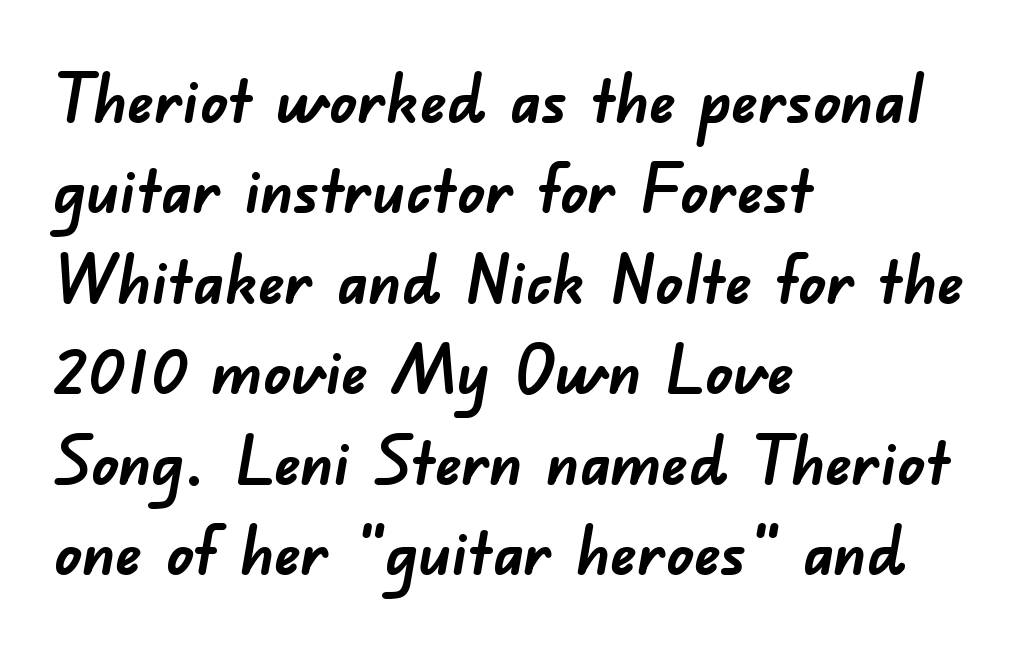
The image shows 66 px semibold sans-serif type; set left-aligned, normal line spacing (1.37x), normal letter spacing, not underlined; low stroke contrast and a small x-height.
